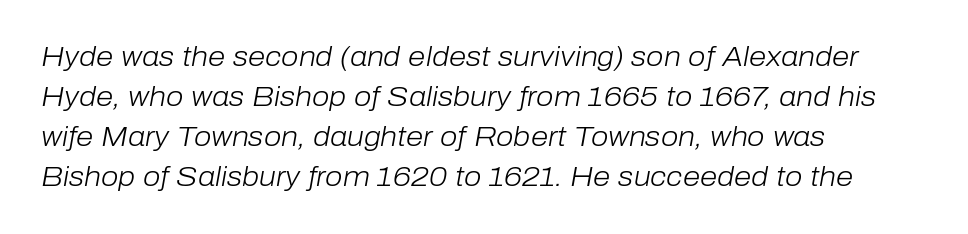
The image shows 28 px light type, italic (leaning right); set left-aligned, normal line spacing (1.43x), normal letter spacing, not underlined; low stroke contrast and a medium x-height.
